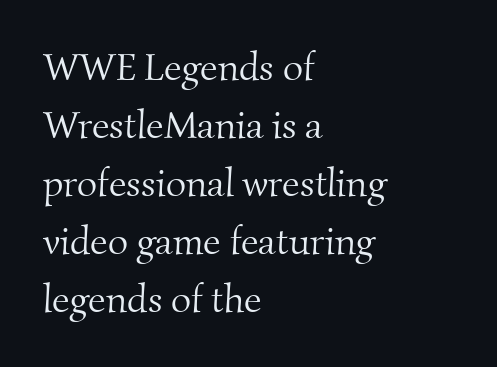
The image shows 39 px light serif type; set left-aligned, normal line spacing (1.49x), normal letter spacing, not underlined; medium stroke contrast and a small x-height.
